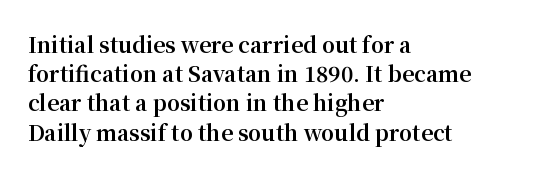
When letters stand straight like this, we call the style roman or upright. Line starts are locked; line ends wander. Quick note: underline off. Words appear dense and cohesive because spacing is normal. A normal amount of white space separates one row of letters from the next.
